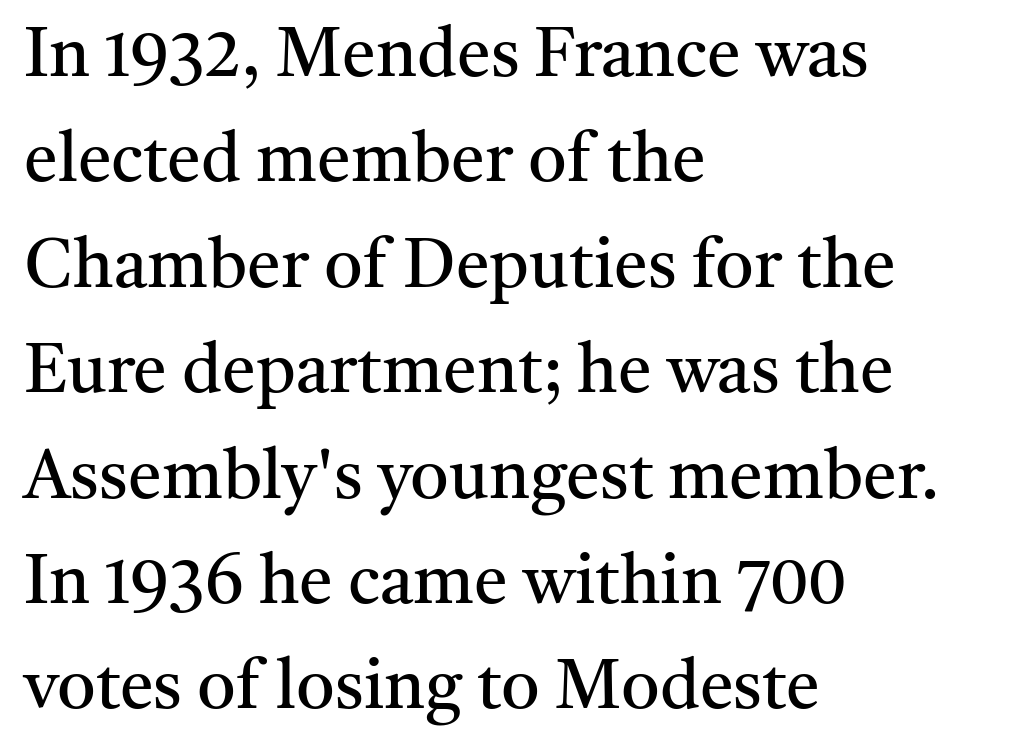
The image shows 68 px regular-weight serif type, upright; set left-aligned, normal line spacing (1.55x), normal letter spacing, not underlined; medium stroke contrast and a medium x-height.
